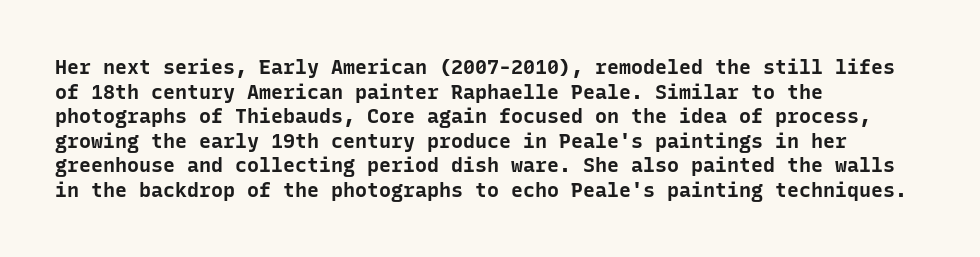
The image shows 20 px bold type, upright; set left-aligned, line spacing 1.23x, normal letter spacing, not underlined.
